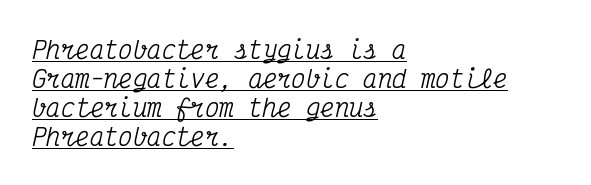
Slanted lettering throughout. The sample's only ornament is a line tracing under the words. These lines stack with their left ends in a neat column. Words appear dense and cohesive because spacing is normal.
